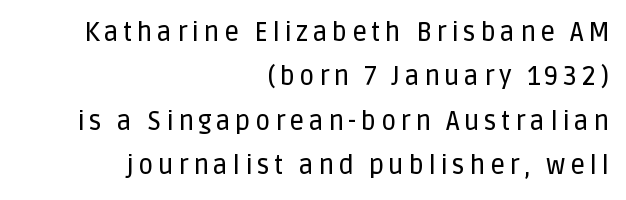
Q: Is the text italic (slanted)? A: No, it is upright.
Q: Is the text underlined? A: No.
Q: How is the paragraph aligned? A: Right-aligned.
